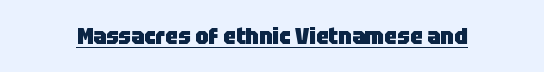
{"italic": "no", "bold": "yes", "underline": "yes", "letter_spacing": "normal", "letter_spacing_em": 0.0, "glyph_px": 23}
